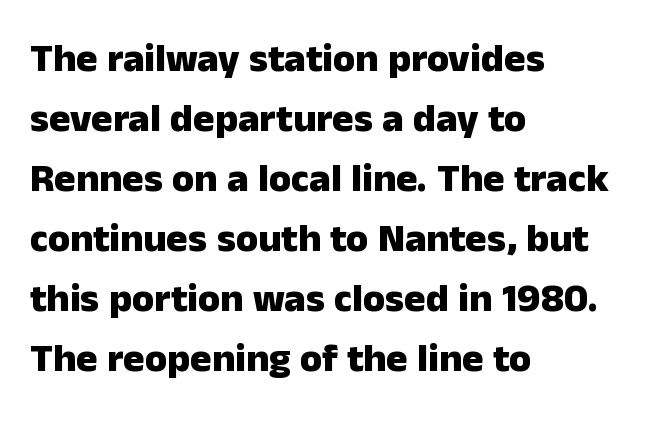
Q: Is the text bold? A: Yes.
Q: Is the text italic (slanted)? A: No, it is upright.
Q: Is the typeface a serif or a sans-serif typeface? A: Sans-serif.
Q: Is the text underlined? A: No.
Q: How is the paragraph aligned? A: Left-aligned.
Q: Is the spacing between letters normal or unusually wide? A: Normal.
Q: Is the spacing between lines tight, normal or loose? A: Normal.
Q: Width (condensed, normal, or wide)? A: Normal.
Q: Stroke contrast? A: Low.
Q: x-height? A: Medium.
Q: Monospaced? A: No.
